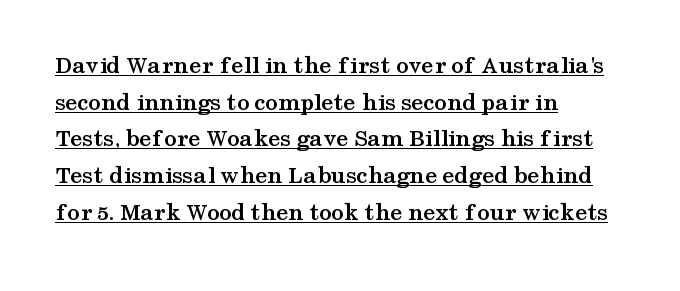
Caption: lettering with a line underneath. Alignment: flush left. In terms of leading, this rendering sits right in the middle. Students, note that the glyphs here touch the page at normal intervals. You'd pick this weight for a headline — it's a proper bold.
